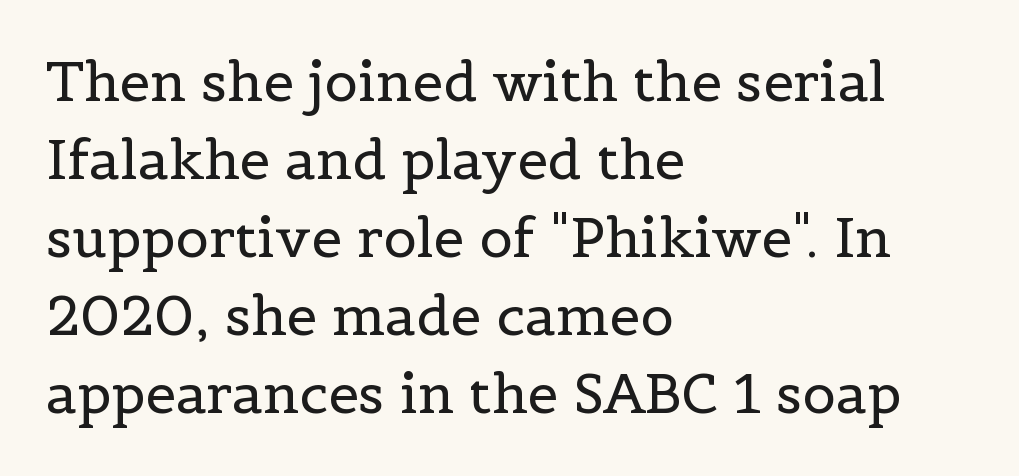
{"serif": "yes", "italic": "no", "bold": "no", "weight": "regular", "width": "normal", "x_height": "medium", "monospaced": "no", "underline": "no", "align": "left", "line_spacing": "normal", "line_spacing_ratio": 1.42, "letter_spacing": "normal", "letter_spacing_em": 0.0, "glyph_px": 55}
